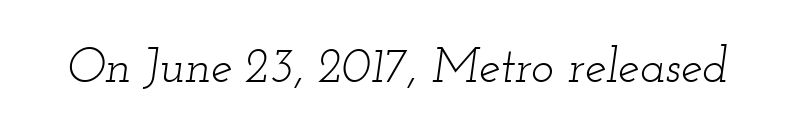
Q: Is the text bold? A: No.
Q: Is the text italic (slanted)? A: Yes, it leans right by about 12 degrees.
Q: Is the typeface a serif or a sans-serif typeface? A: Serif.
Q: Is the text underlined? A: No.
Q: Is the spacing between letters normal or unusually wide? A: Normal.
Q: Width (condensed, normal, or wide)? A: Wide.
Q: Stroke contrast? A: Low.
Q: x-height? A: Small.
Q: Monospaced? A: No.
